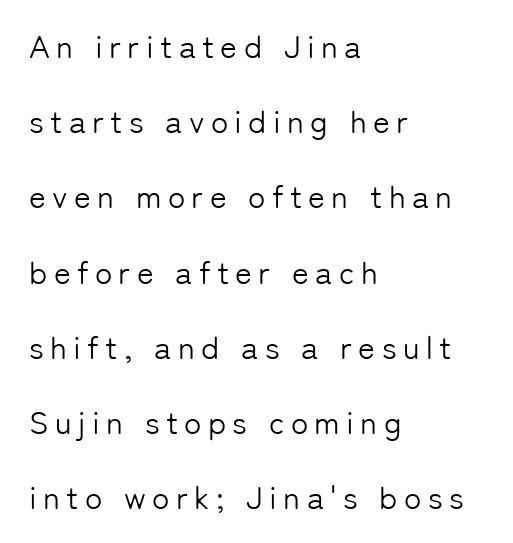
The strip under each line holds only bare page. The typesetting does not lean heavy: it is not bold. Look at the tracking — it's clearly loosened, letters drifting apart. Characters remain perfectly vertical along every line.
